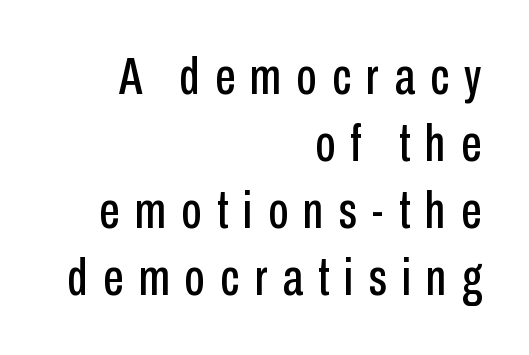
{"serif": "no", "italic": "no", "width": "condensed", "stroke_contrast": "low", "x_height": "medium", "monospaced": "no", "underline": "no", "align": "right", "line_spacing": "normal", "line_spacing_ratio": 1.29, "letter_spacing": "wide", "letter_spacing_em": 0.29, "glyph_px": 52}
